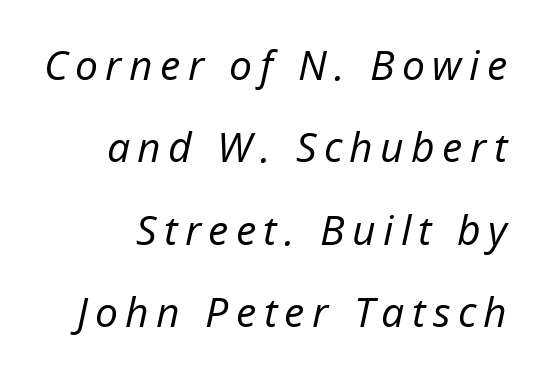
{"italic": "yes", "lean": "right", "slant_degrees": 12, "bold": "no", "weight": "regular", "width": "normal", "stroke_contrast": "low", "x_height": "medium", "monospaced": "no", "underline": "no", "align": "right", "line_spacing": "loose", "line_spacing_ratio": 2.01, "glyph_px": 41}
